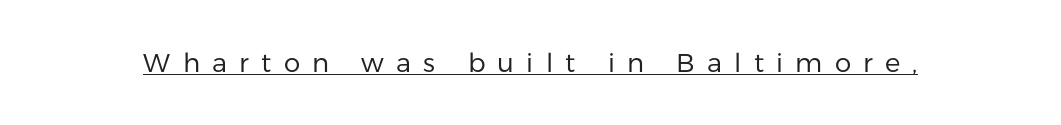
The image shows 26 px text type, upright; set unusually wide letter spacing (+0.47 em), underlined.
